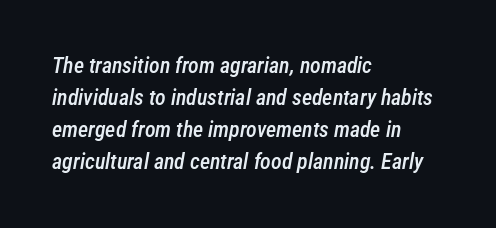
{"italic": "yes", "lean": "right", "slant_degrees": 12, "bold": "semi", "underline": "no", "align": "left", "line_spacing": "normal", "line_spacing_ratio": 1.46, "letter_spacing": "normal", "letter_spacing_em": 0.0, "glyph_px": 22}
